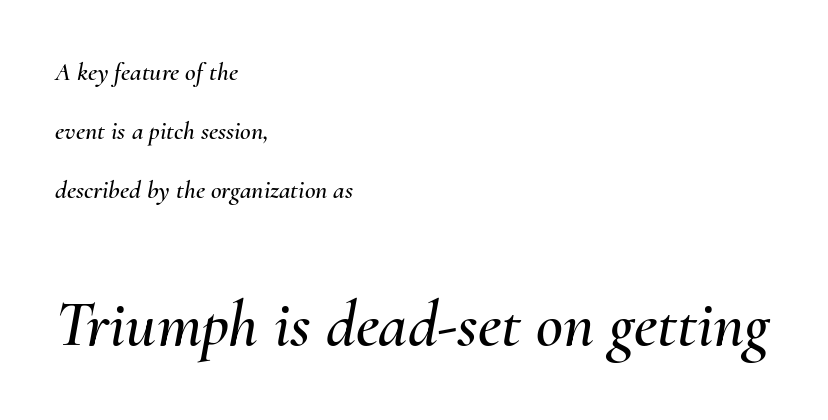
{"italic": "yes", "lean": "right", "slant_degrees": 10, "width": "normal", "stroke_contrast": "medium", "x_height": "small", "monospaced": "no", "underline": "no", "align": "left", "line_spacing": "loose", "line_spacing_ratio": 2.26, "letter_spacing": "normal", "letter_spacing_em": 0.0, "larger_block": "second", "size_ratio": 2.54, "glyph_px": 66}
